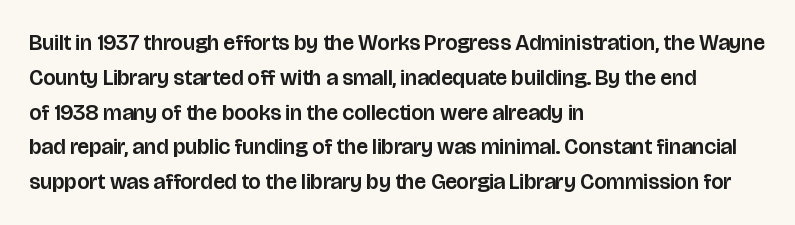
The image shows 22 px text type, upright; set left-aligned, normal line spacing (1.58x), normal letter spacing, not underlined.
